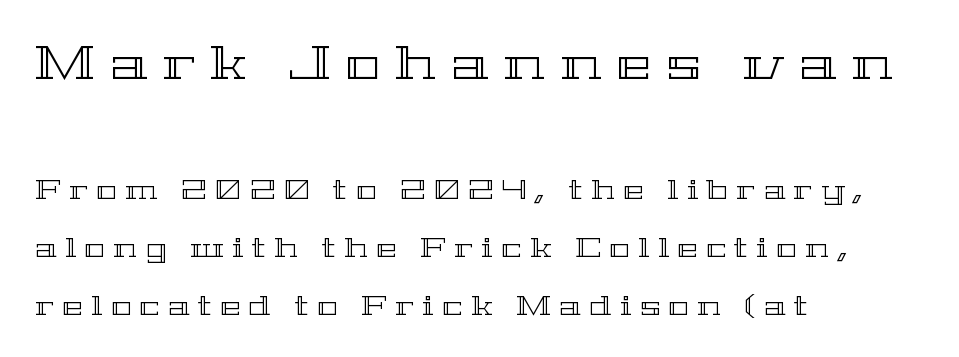
The image shows 47 px wide type, upright; set left-aligned, loose line spacing (2.15x), unusually wide letter spacing (+0.32 em), not underlined; the first (top) block is 1.74x larger; a medium x-height.
